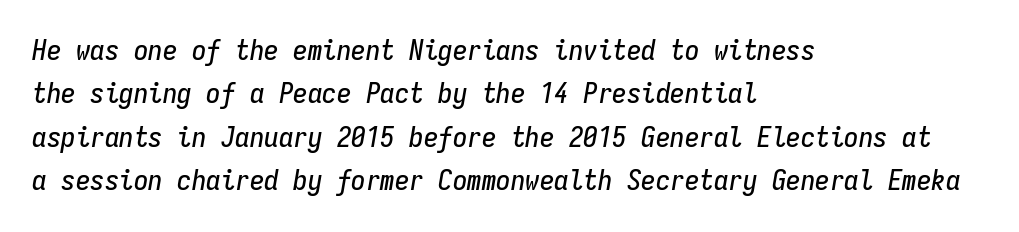
{"italic": "yes", "lean": "right", "slant_degrees": 9, "width": "condensed", "stroke_contrast": "low", "x_height": "medium", "monospaced": "yes", "underline": "no", "align": "left", "line_spacing": "normal", "line_spacing_ratio": 1.5, "letter_spacing": "normal", "letter_spacing_em": 0.0, "glyph_px": 29}
